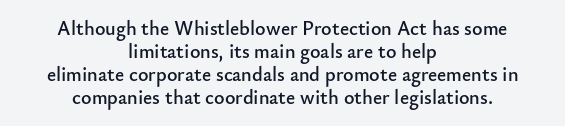
Q: Is the text italic (slanted)? A: No, it is upright.
Q: Is the text underlined? A: No.
Q: How is the paragraph aligned? A: Centered.
Q: Is the spacing between letters normal or unusually wide? A: Normal.
Q: Is the spacing between lines tight, normal or loose? A: Tight.
